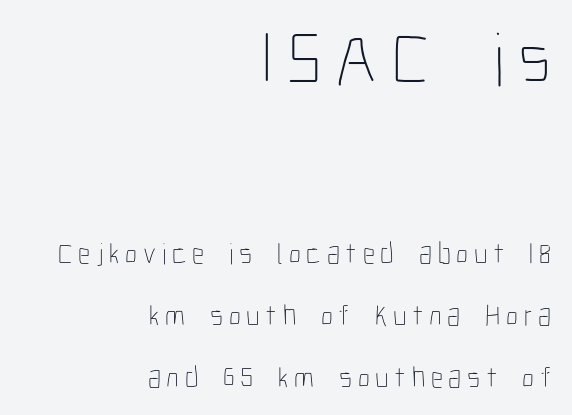
{"italic": "no", "bold": "no", "weight": "thin", "width": "condensed", "stroke_contrast": "low", "x_height": "medium", "monospaced": "no", "underline": "no", "align": "right", "line_spacing": "loose", "line_spacing_ratio": 2.07, "larger_block": "first", "size_ratio": 2.53, "glyph_px": 76}
